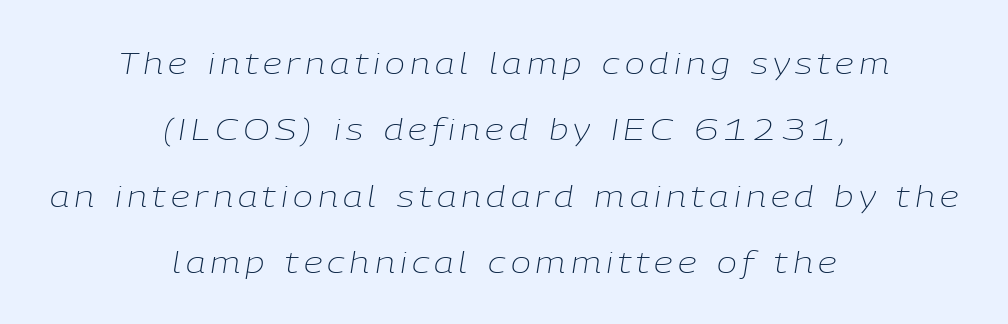
{"italic": "yes", "lean": "right", "slant_degrees": 9, "bold": "no", "weight": "light", "width": "normal", "stroke_contrast": "low", "x_height": "medium", "monospaced": "no", "underline": "no", "align": "center", "line_spacing": "loose", "line_spacing_ratio": 2.21, "glyph_px": 30}
